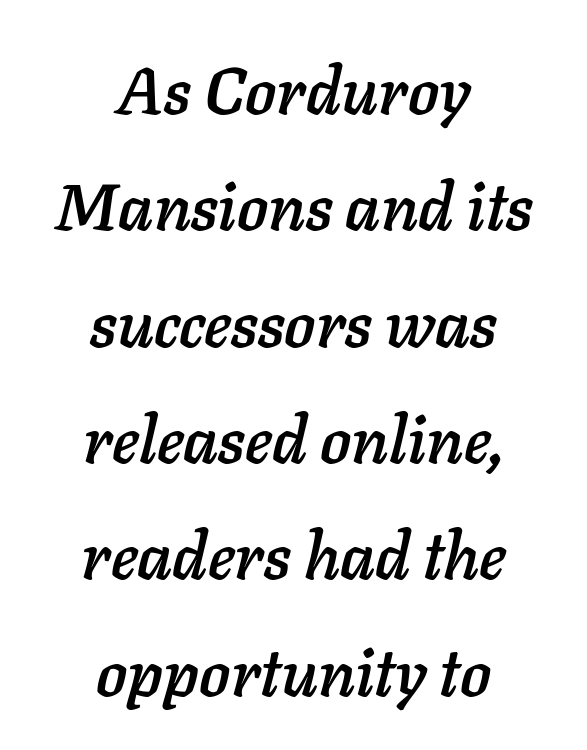
The image shows 65 px text type, italic (leaning right); set centered, line spacing 1.79x, normal letter spacing, not underlined; low stroke contrast and a medium x-height.
